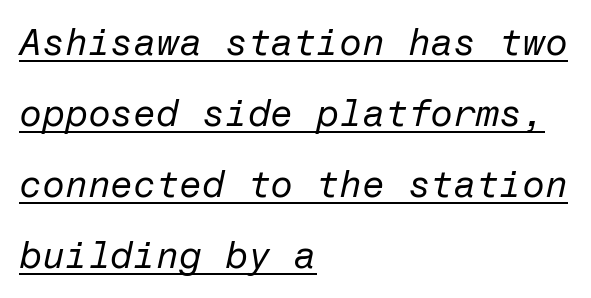
Q: Is the text bold? A: No.
Q: Is the text italic (slanted)? A: Yes, it leans right by about 12 degrees.
Q: Is the text underlined? A: Yes.
Q: How is the paragraph aligned? A: Left-aligned.
Q: Is the spacing between letters normal or unusually wide? A: Normal.
Q: Is the spacing between lines tight, normal or loose? A: Loose.
Q: Width (condensed, normal, or wide)? A: Normal.
Q: Stroke contrast? A: Low.
Q: x-height? A: Medium.
